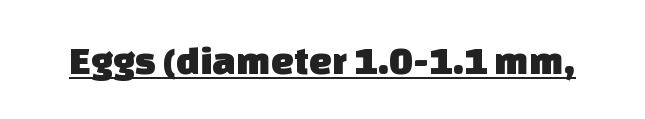
The image shows 41 px sans-serif type; set normal letter spacing, underlined; low stroke contrast and a large x-height.
